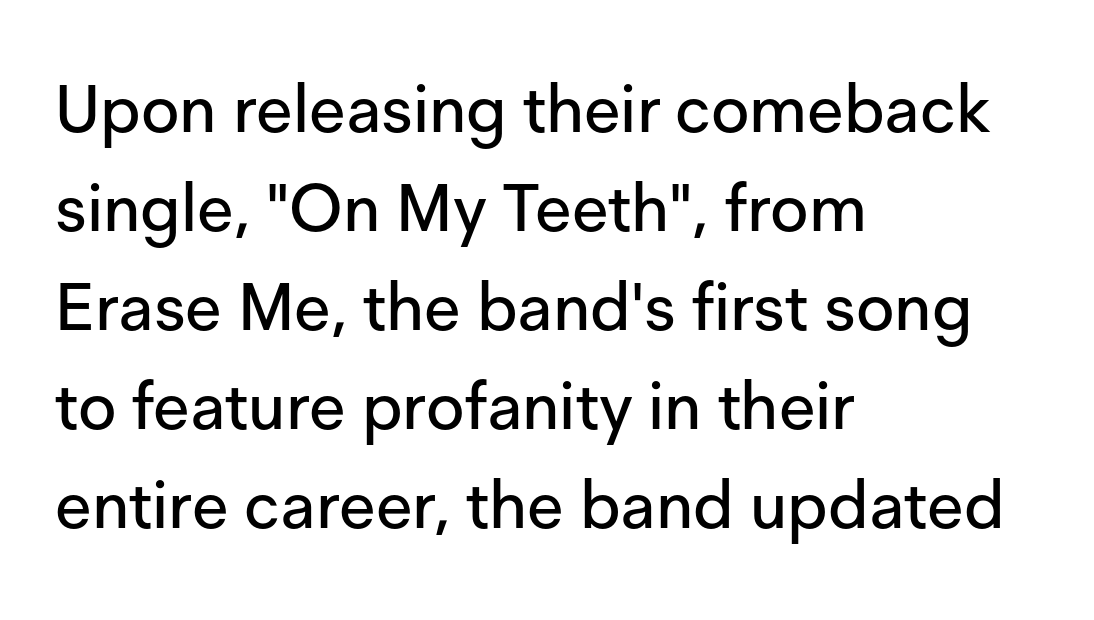
The image shows 66 px sans-serif type, upright; set left-aligned, normal line spacing (1.5x), normal letter spacing, not underlined; low stroke contrast and a medium x-height.
